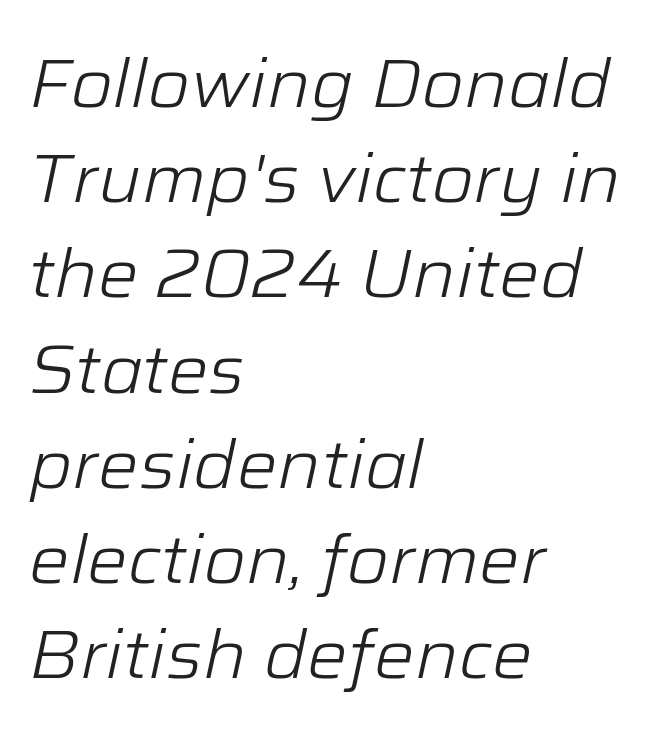
The space directly below the letters is spotless. Each new line begins a customary step beneath the previous one. Is the type slanted? Yes — the strokes lean at a clear angle. The rendering keeps characters at their native spacing. A quiet, ordinary-to-light weight characterises the typeface.
